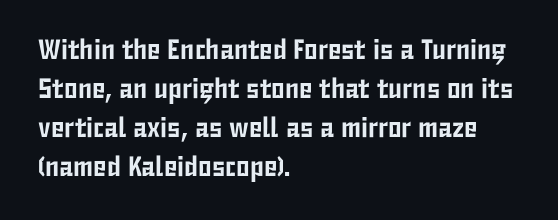
Q: Is the text italic (slanted)? A: No, it is upright.
Q: Is the typeface a serif or a sans-serif typeface? A: Sans-serif.
Q: Is the text underlined? A: No.
Q: How is the paragraph aligned? A: Left-aligned.
Q: Is the spacing between letters normal or unusually wide? A: Normal.
Q: Is the spacing between lines tight, normal or loose? A: Normal.
Q: Width (condensed, normal, or wide)? A: Condensed.
Q: Stroke contrast? A: Low.
Q: x-height? A: Medium.
Q: Monospaced? A: No.
